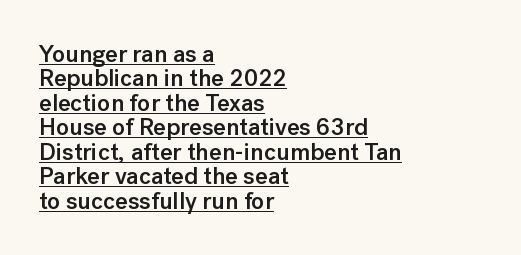
The image shows 24 px text type, upright; set left-aligned, tight line spacing (1.02x), normal letter spacing, underlined.
